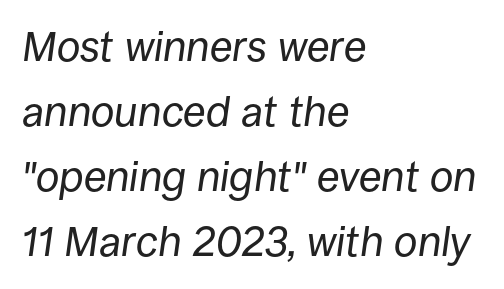
Q: Is the text bold? A: No.
Q: Is the text italic (slanted)? A: Yes, it leans right by about 8 degrees.
Q: Is the text underlined? A: No.
Q: How is the paragraph aligned? A: Left-aligned.
Q: Is the spacing between letters normal or unusually wide? A: Normal.
Q: Is the spacing between lines tight, normal or loose? A: Normal.
Q: Width (condensed, normal, or wide)? A: Normal.
Q: Stroke contrast? A: Low.
Q: x-height? A: Large.
Q: Monospaced? A: No.
